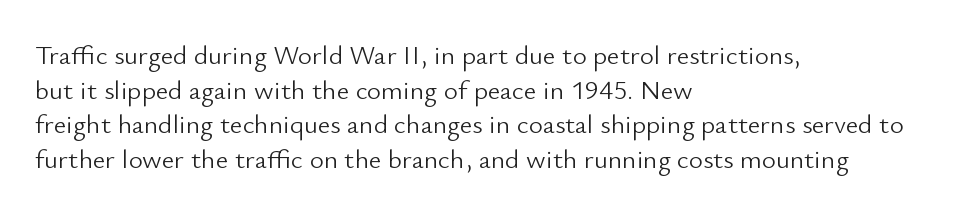
The image shows 27 px text type, upright; set left-aligned, normal line spacing (1.28x), normal letter spacing, not underlined.
